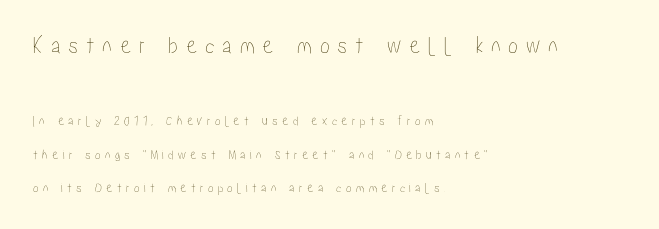
The image shows 25 px text type, upright; set left-aligned, loose line spacing (2.4x), unusually wide letter spacing (+0.3 em), not underlined; the first (top) block is 1.79x larger.
